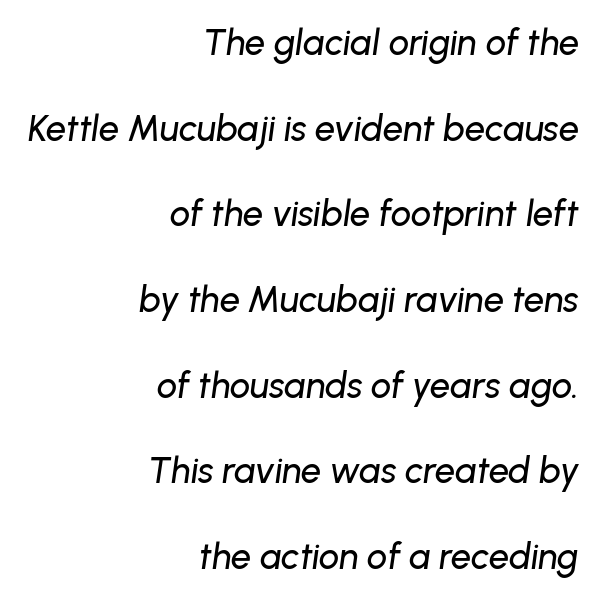
Q: Is the text italic (slanted)? A: Yes, it leans right by about 8 degrees.
Q: Is the text underlined? A: No.
Q: How is the paragraph aligned? A: Right-aligned.
Q: Is the spacing between letters normal or unusually wide? A: Normal.
Q: Is the spacing between lines tight, normal or loose? A: Loose.
Q: Width (condensed, normal, or wide)? A: Normal.
Q: Stroke contrast? A: Low.
Q: x-height? A: Medium.
Q: Monospaced? A: No.
